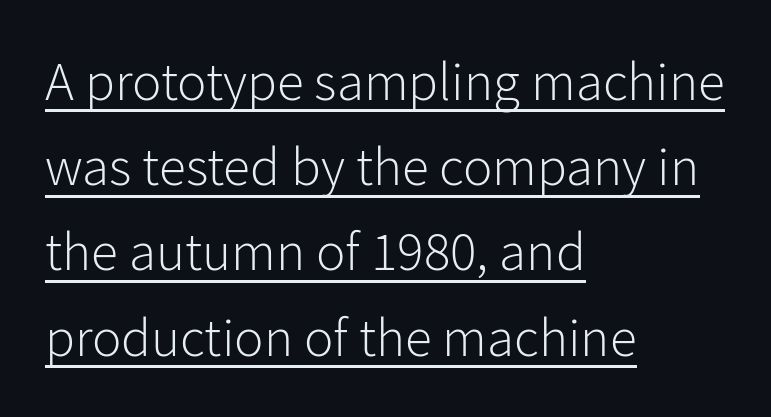
{"serif": "no", "italic": "no", "bold": "no", "weight": "light", "width": "normal", "stroke_contrast": "low", "x_height": "medium", "monospaced": "no", "underline": "yes", "align": "left", "line_spacing": "normal", "line_spacing_ratio": 1.55, "letter_spacing": "normal", "letter_spacing_em": 0.0, "glyph_px": 55}
